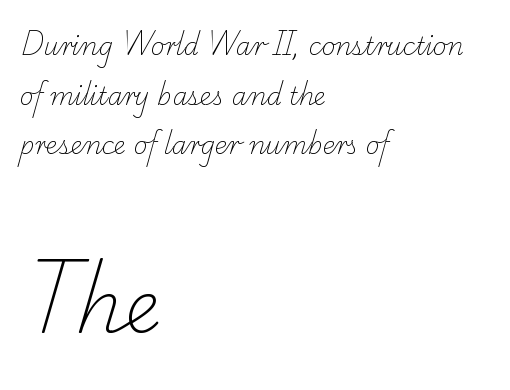
The image shows 73 px light serif type; set left-aligned, loose line spacing (2.07x), normal letter spacing, not underlined; the second (bottom) block is 3.04x larger; low stroke contrast and a small x-height.
